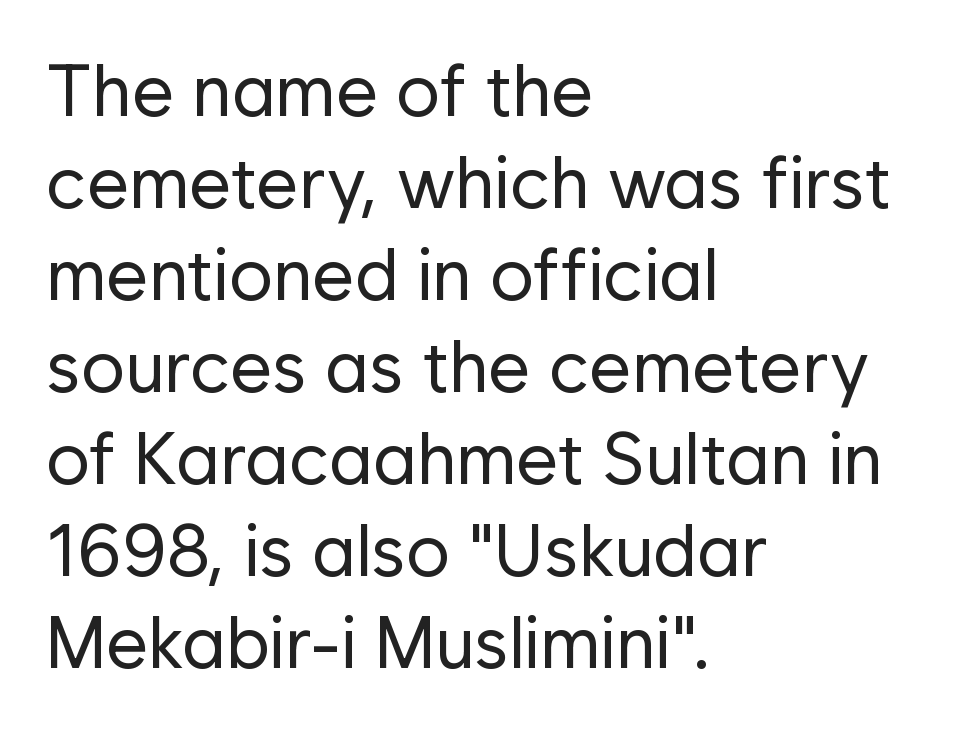
The letters sit at their default tracking, neither squeezed nor spread. All the whitespace from short lines collects on the right. Varying glyph widths throughout — classic text-font behaviour. Unlike a traditional serif, this face leaves its strokes unadorned. No heavy texture on the line: the type isn't bold. Whoever set this chose a conventional vertical rhythm.
